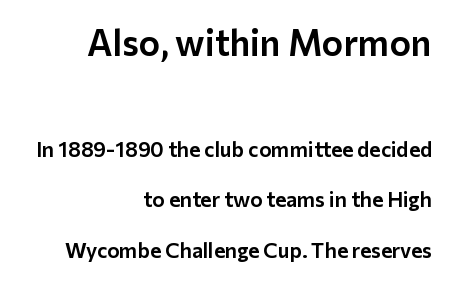
{"serif": "no", "italic": "no", "width": "normal", "stroke_contrast": "low", "x_height": "medium", "monospaced": "no", "underline": "no", "align": "right", "line_spacing": "loose", "line_spacing_ratio": 2.41, "letter_spacing": "normal", "letter_spacing_em": 0.0, "larger_block": "first", "size_ratio": 1.71, "glyph_px": 36}
